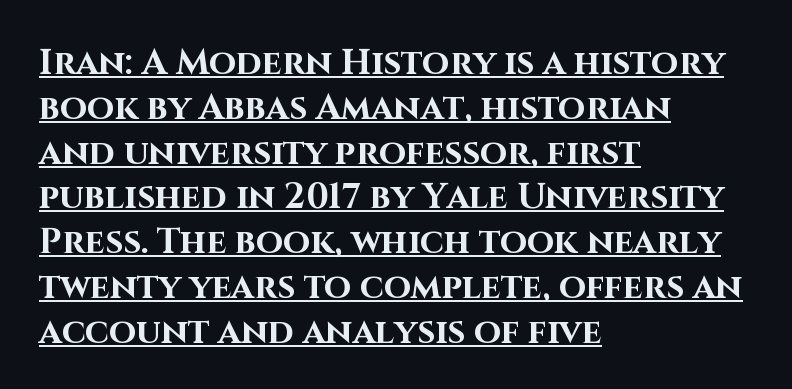
Q: Is the text bold? A: Yes.
Q: Is the text italic (slanted)? A: No, it is upright.
Q: Is the typeface a serif or a sans-serif typeface? A: Sans-serif.
Q: Is the text underlined? A: Yes.
Q: How is the paragraph aligned? A: Left-aligned.
Q: Is the spacing between letters normal or unusually wide? A: Normal.
Q: Is the spacing between lines tight, normal or loose? A: Normal.
Q: Width (condensed, normal, or wide)? A: Normal.
Q: Stroke contrast? A: High.
Q: x-height? A: Large.
Q: Monospaced? A: No.
